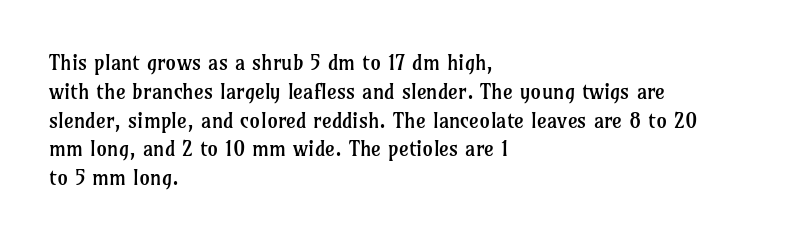
{"italic": "no", "bold": "no", "underline": "no", "align": "left", "line_spacing": "normal", "line_spacing_ratio": 1.37, "letter_spacing": "normal", "letter_spacing_em": 0.0, "glyph_px": 21}
